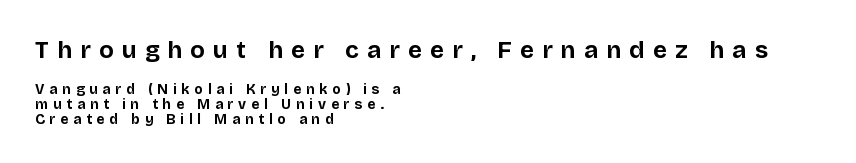
The image shows 24 px bold type, upright; set left-aligned, tight line spacing (1.07x), unusually wide letter spacing (+0.34 em), not underlined; the first (top) block is 1.71x larger.
